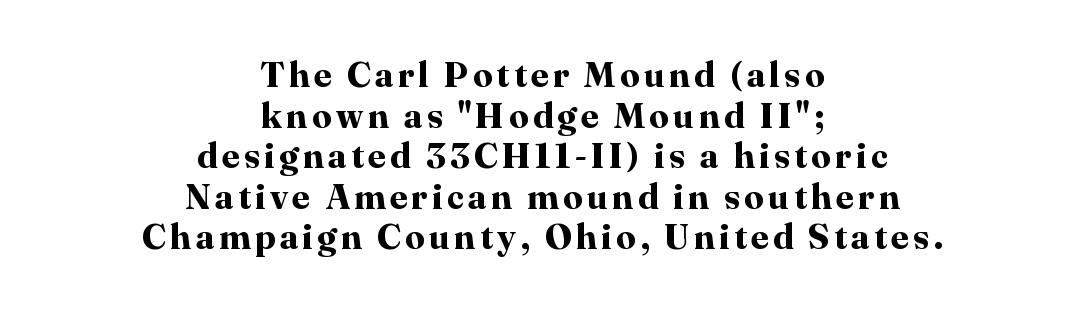
Type without underlining. The compositor balanced each line on the midline. Heft: maximum for text — a bold. Rendered with straight, roman letterforms.
